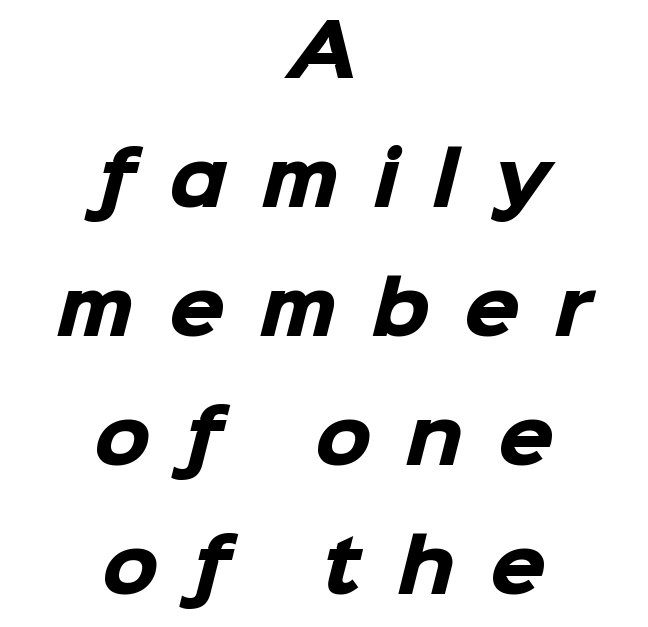
Q: Is the text bold? A: Yes.
Q: Is the typeface a serif or a sans-serif typeface? A: Sans-serif.
Q: Is the text underlined? A: No.
Q: How is the paragraph aligned? A: Centered.
Q: Is the spacing between letters normal or unusually wide? A: Unusually wide.
Q: Width (condensed, normal, or wide)? A: Normal.
Q: Stroke contrast? A: Low.
Q: x-height? A: Medium.
Q: Monospaced? A: No.
